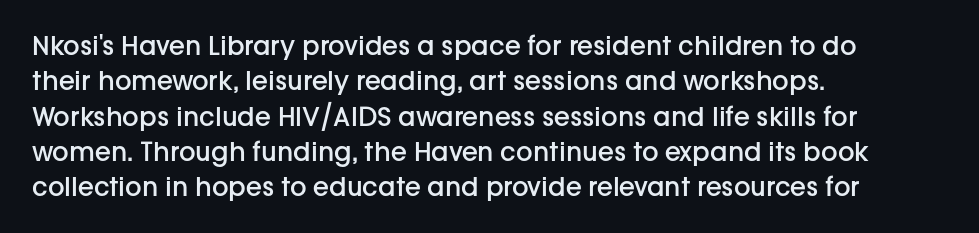
Q: Is the text bold? A: Semi-bold.
Q: Is the text italic (slanted)? A: No, it is upright.
Q: Is the text underlined? A: No.
Q: How is the paragraph aligned? A: Left-aligned.
Q: Is the spacing between letters normal or unusually wide? A: Normal.
Q: Is the spacing between lines tight, normal or loose? A: Normal.
